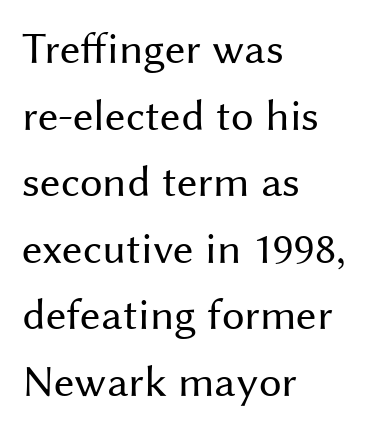
{"serif": "no", "italic": "no", "bold": "no", "weight": "regular", "width": "normal", "stroke_contrast": "medium", "x_height": "medium", "monospaced": "no", "underline": "no", "align": "left", "line_spacing": "normal", "line_spacing_ratio": 1.48, "letter_spacing": "normal", "letter_spacing_em": 0.0, "glyph_px": 45}
